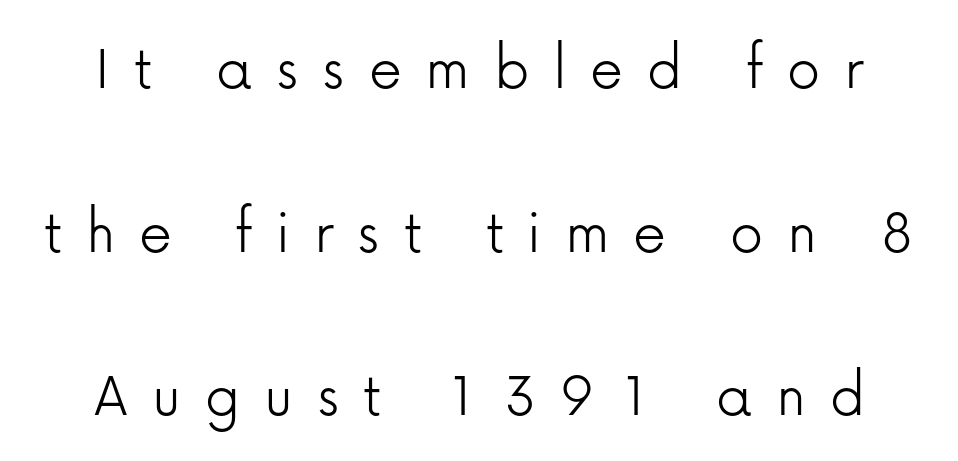
Q: Is the text bold? A: No.
Q: Is the text italic (slanted)? A: No, it is upright.
Q: Is the typeface a serif or a sans-serif typeface? A: Sans-serif.
Q: Is the text underlined? A: No.
Q: How is the paragraph aligned? A: Centered.
Q: Is the spacing between letters normal or unusually wide? A: Unusually wide.
Q: Is the spacing between lines tight, normal or loose? A: Loose.
Q: Width (condensed, normal, or wide)? A: Normal.
Q: Stroke contrast? A: Low.
Q: x-height? A: Medium.
Q: Monospaced? A: No.
